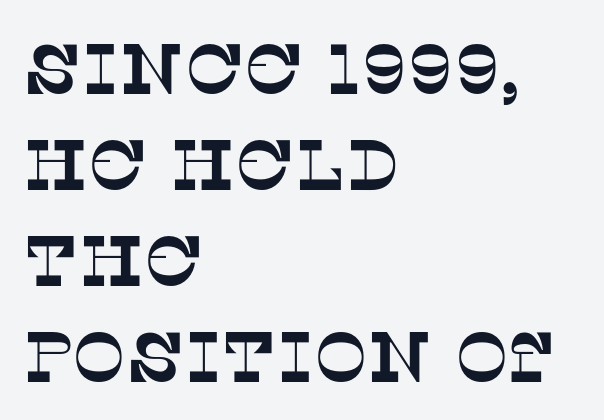
Q: Is the typeface a serif or a sans-serif typeface? A: Serif.
Q: Is the text underlined? A: No.
Q: How is the paragraph aligned? A: Left-aligned.
Q: Is the spacing between letters normal or unusually wide? A: Normal.
Q: Is the spacing between lines tight, normal or loose? A: Normal.
Q: Width (condensed, normal, or wide)? A: Normal.
Q: Stroke contrast? A: Low.
Q: x-height? A: Large.
Q: Monospaced? A: No.
